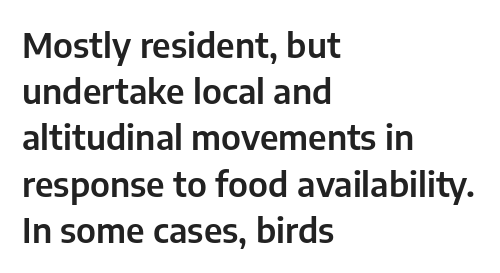
The image shows 34 px sans-serif type, upright; set left-aligned, normal line spacing (1.36x), normal letter spacing, not underlined; low stroke contrast and a medium x-height.
